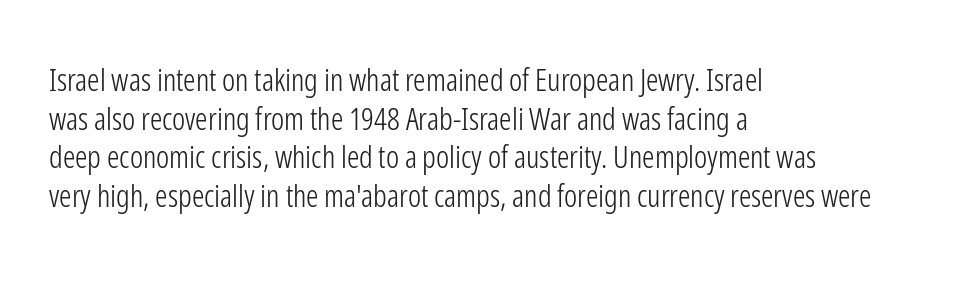
{"serif": "no", "italic": "no", "bold": "no", "weight": "light", "width": "condensed", "stroke_contrast": "low", "x_height": "medium", "monospaced": "no", "underline": "no", "align": "left", "line_spacing": "normal", "line_spacing_ratio": 1.25, "letter_spacing": "normal", "letter_spacing_em": 0.0, "glyph_px": 31}
